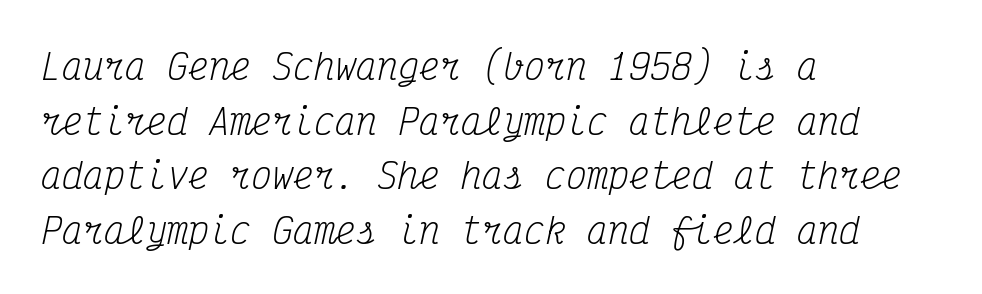
The image shows 35 px regular-weight, condensed serif type, italic (leaning right), monospaced; set left-aligned, normal line spacing (1.56x), normal letter spacing, not underlined; medium stroke contrast and a medium x-height.
